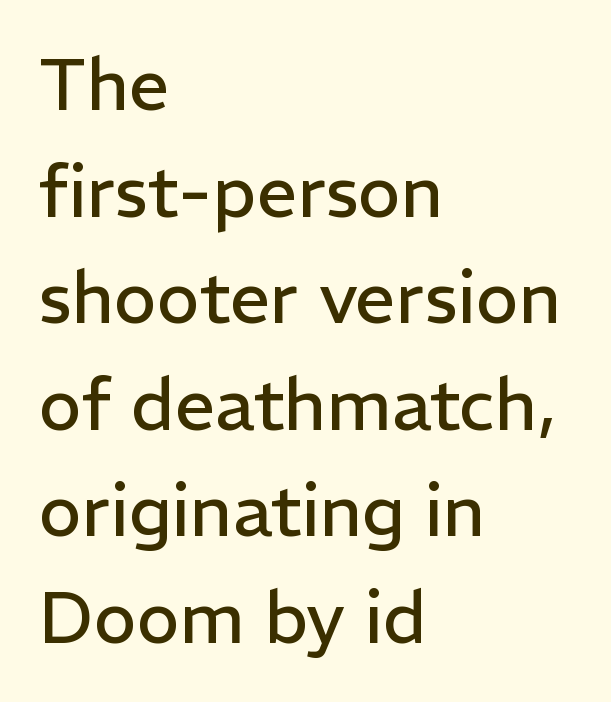
The type family on display is of the sans-serif kind. A typesetter would call this proportional, since set widths differ per character. There is no visible air inserted between adjacent glyphs. In terms of posture, this sample is upright. Alignment: flush left. Only glyphs here, with clear space below each row.
